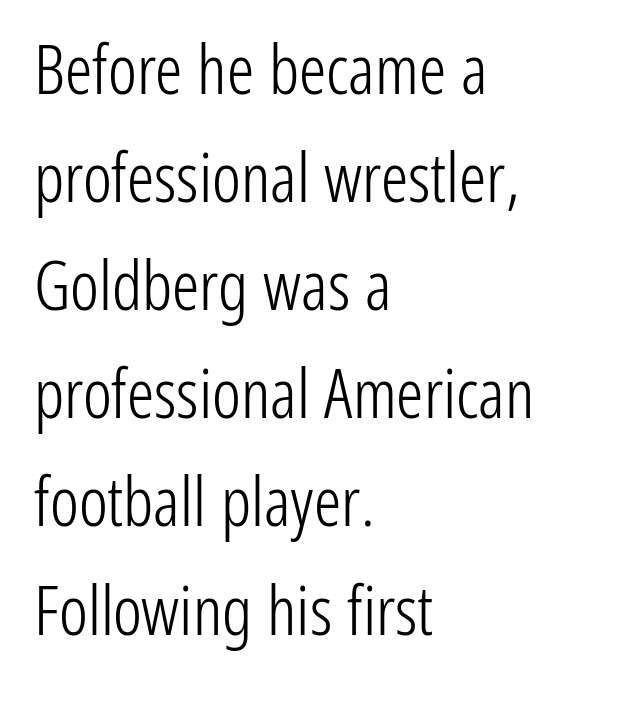
The image shows 68 px light, condensed sans-serif type, upright; set left-aligned, normal line spacing (1.59x), normal letter spacing, not underlined; low stroke contrast and a medium x-height.
